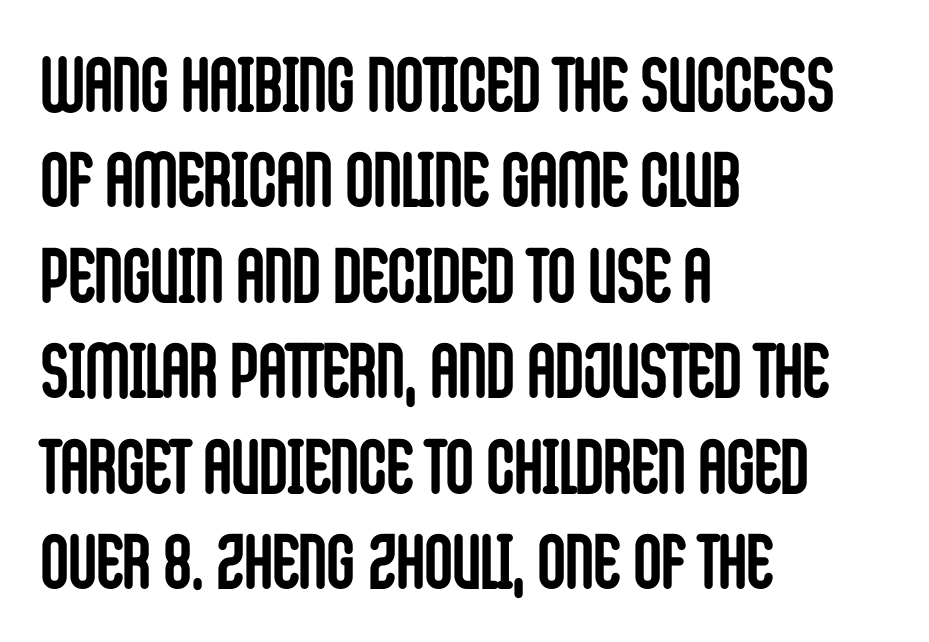
I'd call this a sans setting — the letters go barefoot. This sample is left-justified, so line endings fall wherever the words run out. This sample has the flowing, uneven cadence of proportional lettering. Words float on clear page, feet unadorned. Glyph-to-glyph distance matches everyday printed text. The font is running at its bold setting.
